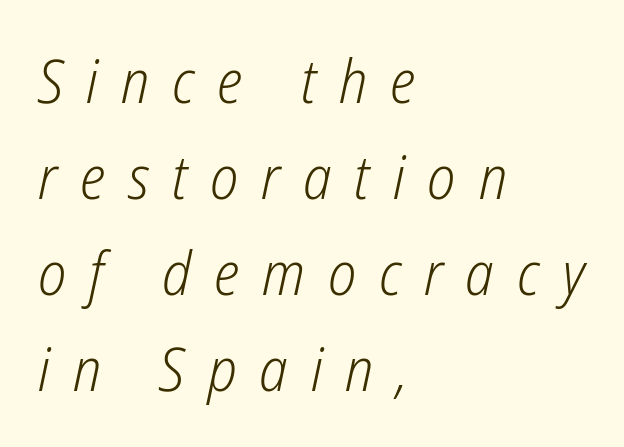
The image shows 60 px light, condensed type, italic (leaning right); set left-aligned, normal line spacing (1.6x), unusually wide letter spacing (+0.38 em), not underlined; low stroke contrast and a medium x-height.
